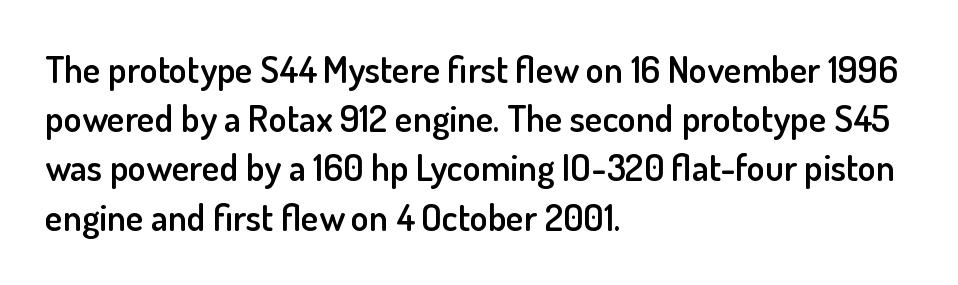
{"serif": "no", "italic": "no", "bold": "semi", "weight": "semibold", "width": "normal", "stroke_contrast": "low", "x_height": "small", "monospaced": "no", "underline": "no", "align": "left", "line_spacing": "normal", "line_spacing_ratio": 1.33, "letter_spacing": "normal", "letter_spacing_em": 0.0, "glyph_px": 37}
